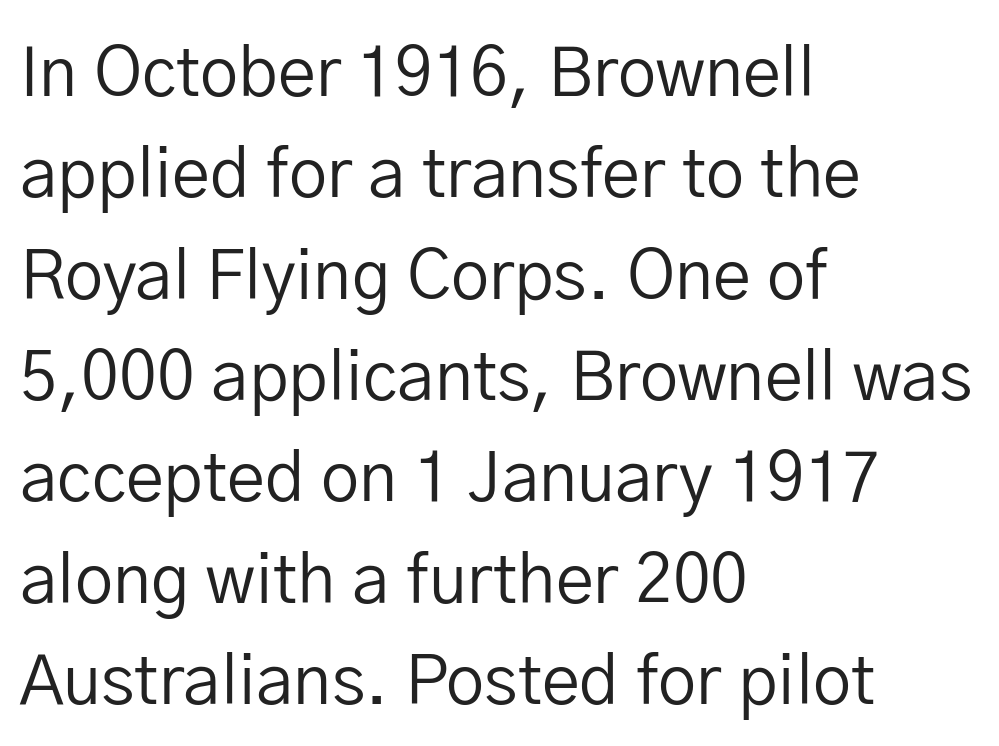
{"serif": "no", "italic": "no", "bold": "no", "weight": "regular", "width": "normal", "stroke_contrast": "low", "x_height": "medium", "monospaced": "no", "underline": "no", "align": "left", "line_spacing": "normal", "line_spacing_ratio": 1.49, "letter_spacing": "normal", "letter_spacing_em": 0.0, "glyph_px": 68}
